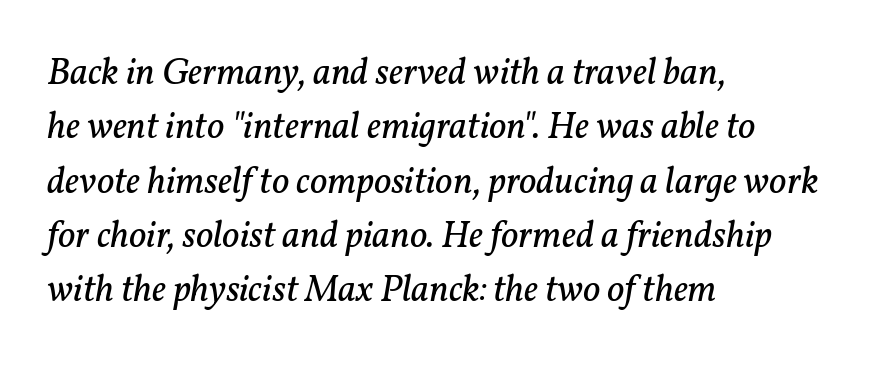
Q: Is the text bold? A: No.
Q: Is the text italic (slanted)? A: Yes, it leans right by about 11 degrees.
Q: Is the typeface a serif or a sans-serif typeface? A: Serif.
Q: Is the text underlined? A: No.
Q: How is the paragraph aligned? A: Left-aligned.
Q: Is the spacing between letters normal or unusually wide? A: Normal.
Q: Is the spacing between lines tight, normal or loose? A: Normal.
Q: Width (condensed, normal, or wide)? A: Normal.
Q: Stroke contrast? A: Low.
Q: x-height? A: Medium.
Q: Monospaced? A: No.
